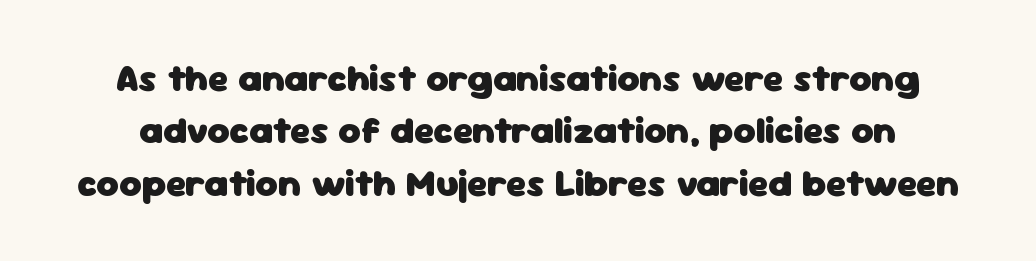
Words float on clear page, feet unadorned. This block has exactly the height ordinary leading produces. The letters stand straight up with perfectly vertical stems. This is sans-serif lettering, the kind often seen on screens and signage. Proportional: the letters do not fall into vertical columns. Does extra space separate the letters? No, they use regular spacing.
